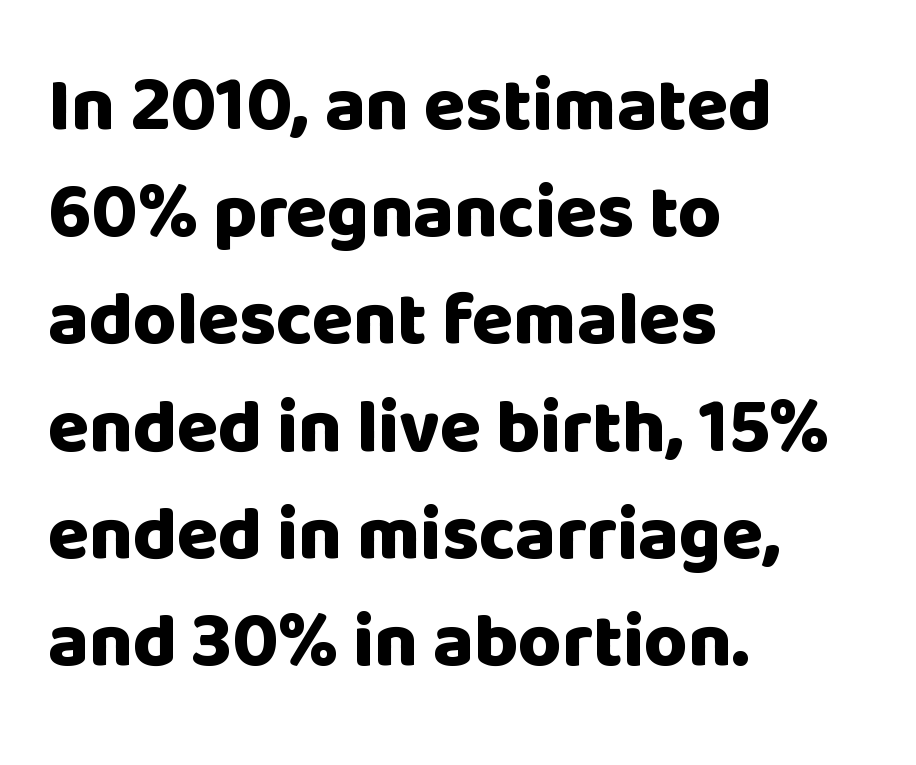
{"serif": "no", "italic": "no", "bold": "yes", "weight": "heavy", "width": "normal", "stroke_contrast": "low", "x_height": "large", "monospaced": "no", "underline": "no", "align": "left", "line_spacing": "normal", "line_spacing_ratio": 1.43, "letter_spacing": "normal", "letter_spacing_em": 0.0, "glyph_px": 75}
